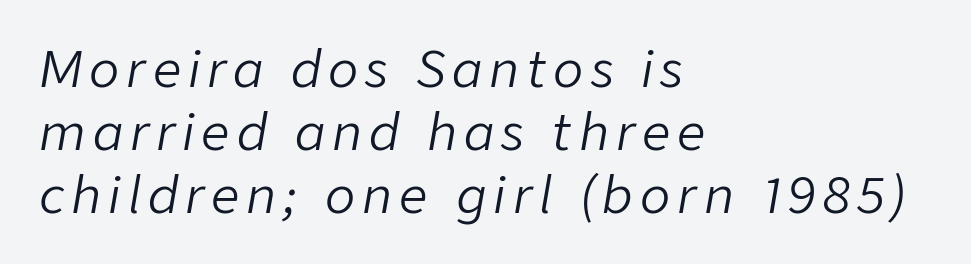
Is the type heavy? It reads as light-to-regular instead. Each line starts at the same left margin while the right side varies. The line-height multiplier appears to be the usual default. You can tell it's italic because the verticals aren't actually vertical. The letters advance in unequal steps, a hallmark of proportional type.
